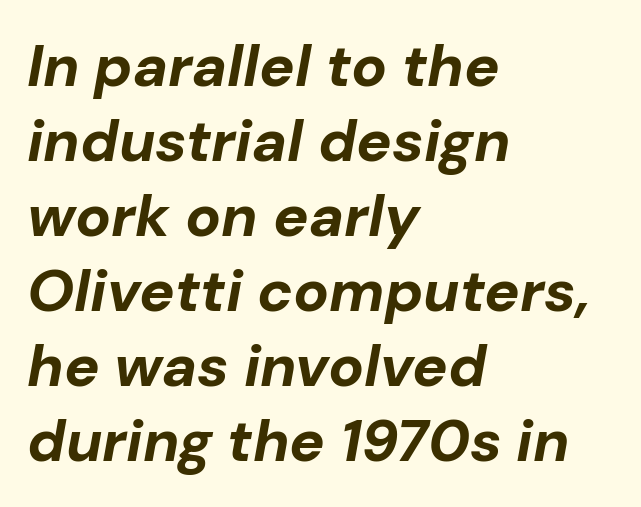
{"italic": "yes", "lean": "right", "slant_degrees": 10, "bold": "yes", "weight": "bold", "width": "normal", "stroke_contrast": "low", "x_height": "medium", "monospaced": "no", "underline": "no", "align": "left", "line_spacing": "normal", "line_spacing_ratio": 1.27, "letter_spacing": "normal", "letter_spacing_em": 0.0, "glyph_px": 59}
